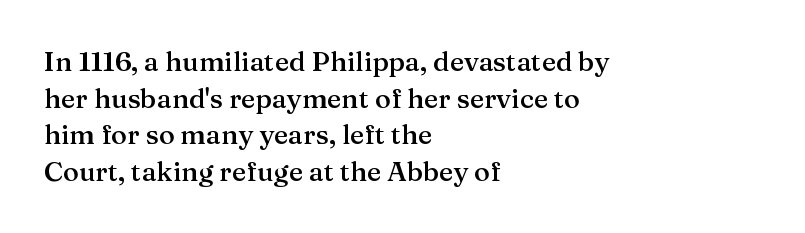
{"italic": "no", "bold": "semi", "underline": "no", "align": "left", "line_spacing": "normal", "line_spacing_ratio": 1.36, "letter_spacing": "normal", "letter_spacing_em": 0.0, "glyph_px": 27}
